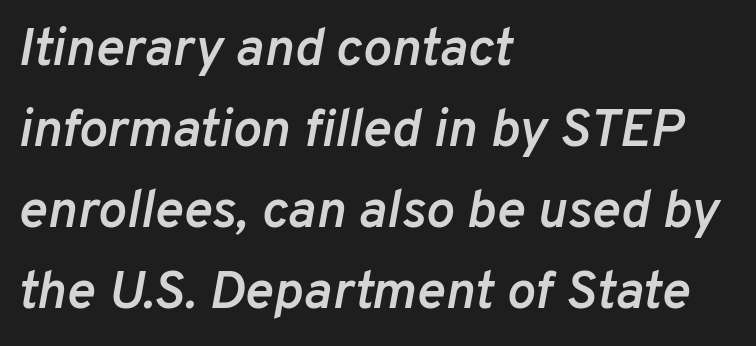
Notice how the passage keeps a crisp vertical edge on the left only. Caption: standard tracking, unaltered. The vertical gap from one line to the next is medium. Every letter is mildly thick-stroked: semibold rather than bold. Anything drawn beneath the words? Only blank space.
